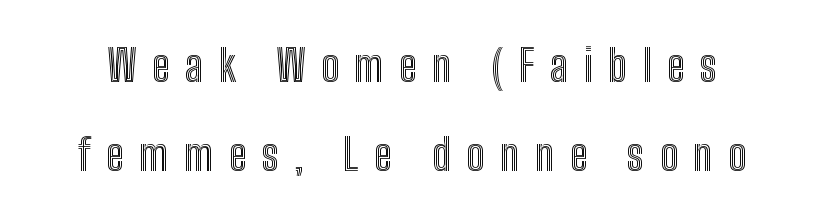
{"italic": "no", "width": "condensed", "x_height": "medium", "monospaced": "no", "underline": "no", "line_spacing": "loose", "line_spacing_ratio": 2.02, "letter_spacing": "wide", "letter_spacing_em": 0.35, "glyph_px": 44}
